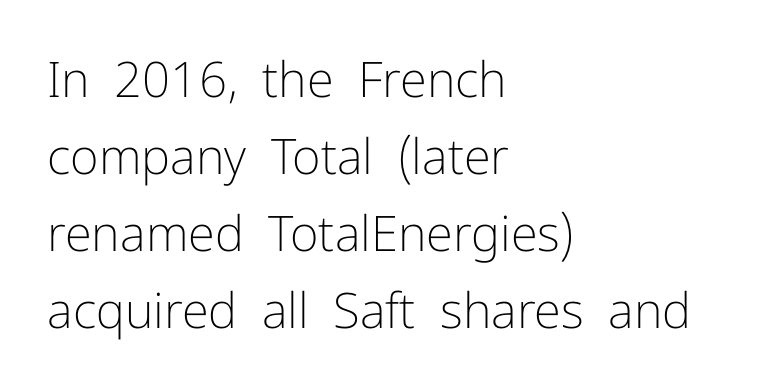
{"serif": "no", "italic": "no", "bold": "no", "weight": "light", "width": "normal", "stroke_contrast": "low", "x_height": "medium", "monospaced": "no", "underline": "no", "align": "left", "line_spacing": "normal", "line_spacing_ratio": 1.57, "letter_spacing": "normal", "letter_spacing_em": 0.0, "glyph_px": 49}
